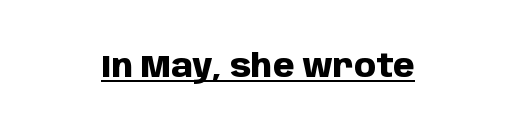
Characters follow at the spacing the type designer built in. The characters display no serif detailing; their extremities are plain. This sample has the flowing, uneven cadence of proportional lettering. Typographic density is high because the face is bold.
